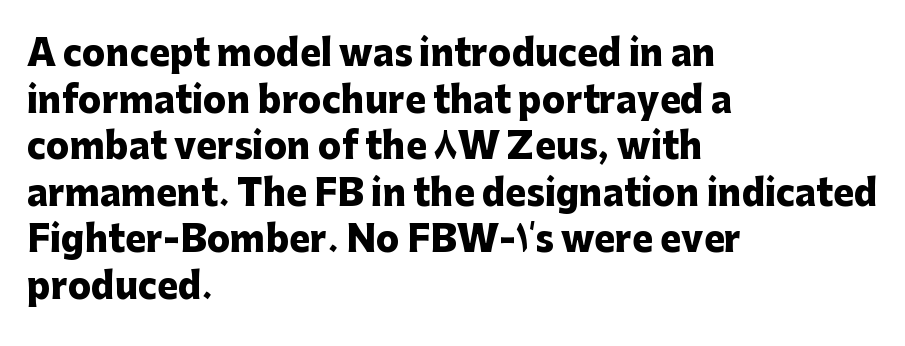
The image shows 35 px heavy sans-serif type, upright; set left-aligned, normal line spacing (1.33x), normal letter spacing, not underlined; low stroke contrast and a medium x-height.
